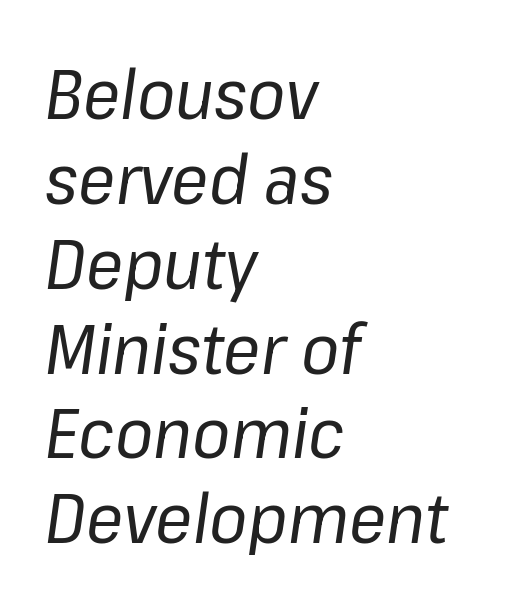
{"italic": "yes", "lean": "right", "slant_degrees": 8, "bold": "no", "weight": "regular", "width": "normal", "stroke_contrast": "low", "x_height": "medium", "monospaced": "no", "underline": "no", "align": "left", "line_spacing_ratio": 1.23, "letter_spacing": "normal", "letter_spacing_em": 0.0, "glyph_px": 69}
